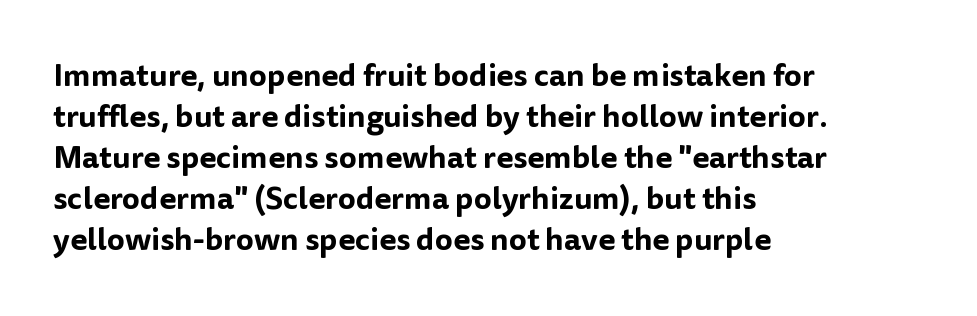
Q: Is the text italic (slanted)? A: No, it is upright.
Q: Is the typeface a serif or a sans-serif typeface? A: Sans-serif.
Q: Is the text underlined? A: No.
Q: How is the paragraph aligned? A: Left-aligned.
Q: Is the spacing between letters normal or unusually wide? A: Normal.
Q: Is the spacing between lines tight, normal or loose? A: Normal.
Q: Width (condensed, normal, or wide)? A: Normal.
Q: Stroke contrast? A: Low.
Q: x-height? A: Medium.
Q: Monospaced? A: No.
